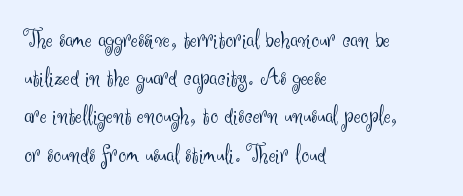
The image shows 26 px text type, upright; set left-aligned, normal line spacing (1.47x), normal letter spacing, not underlined.
